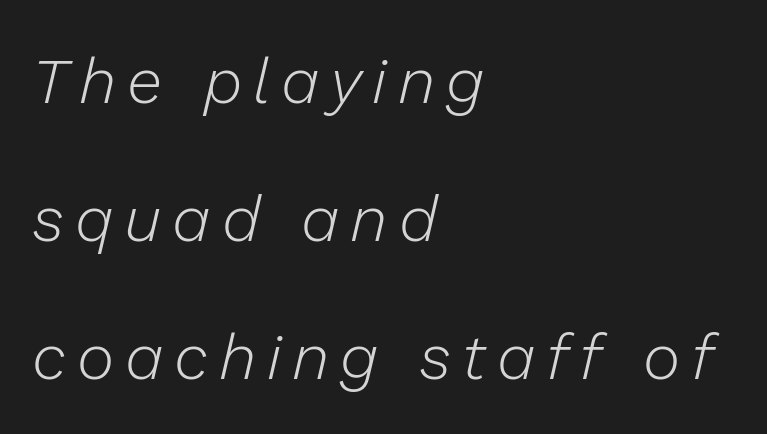
{"italic": "yes", "lean": "right", "slant_degrees": 13, "bold": "no", "weight": "light", "width": "normal", "stroke_contrast": "low", "x_height": "medium", "monospaced": "no", "underline": "no", "align": "left", "line_spacing": "loose", "line_spacing_ratio": 2.16, "glyph_px": 64}
